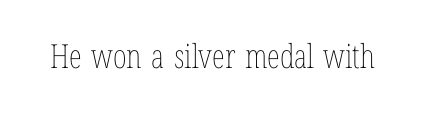
{"italic": "no", "bold": "no", "weight": "thin", "width": "condensed", "stroke_contrast": "low", "x_height": "medium", "monospaced": "no", "underline": "no", "letter_spacing": "normal", "letter_spacing_em": 0.0, "glyph_px": 33}
